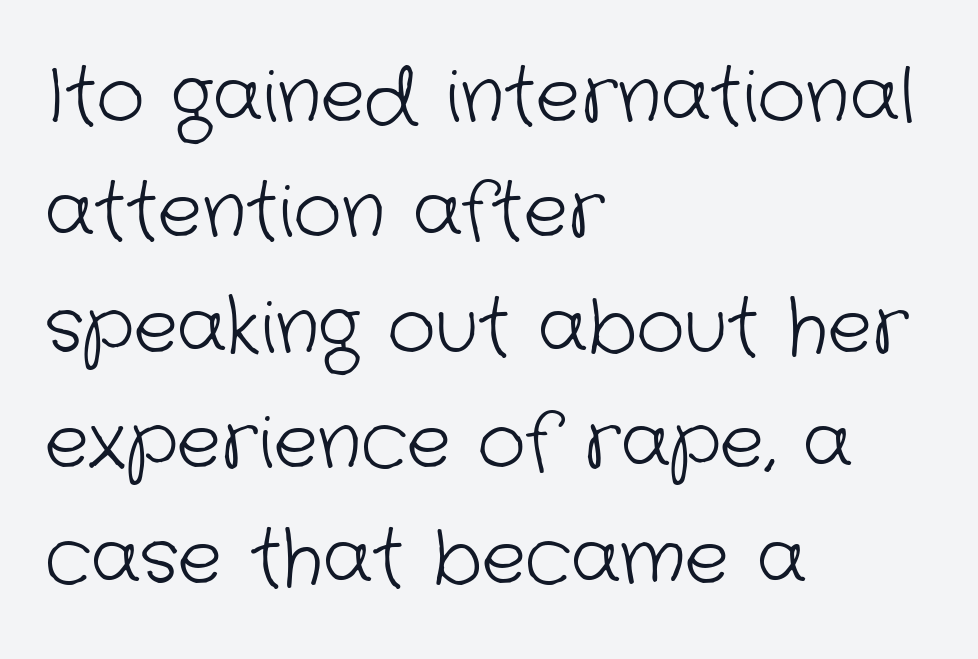
The image shows 74 px light sans-serif type; set left-aligned, normal line spacing (1.56x), normal letter spacing, not underlined; low stroke contrast and a medium x-height.
